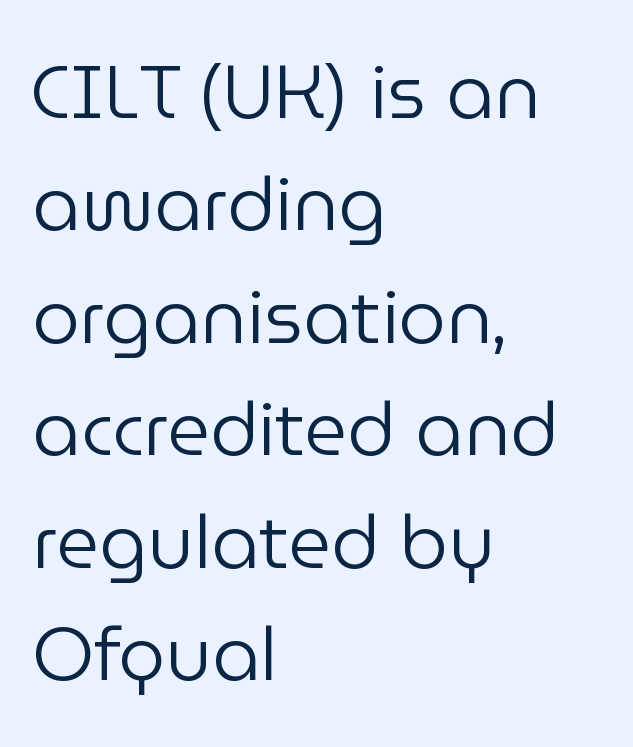
Q: Is the text bold? A: No.
Q: Is the text italic (slanted)? A: No, it is upright.
Q: Is the typeface a serif or a sans-serif typeface? A: Sans-serif.
Q: Is the text underlined? A: No.
Q: How is the paragraph aligned? A: Left-aligned.
Q: Is the spacing between letters normal or unusually wide? A: Normal.
Q: Is the spacing between lines tight, normal or loose? A: Normal.
Q: Width (condensed, normal, or wide)? A: Normal.
Q: Stroke contrast? A: Low.
Q: x-height? A: Medium.
Q: Monospaced? A: No.
